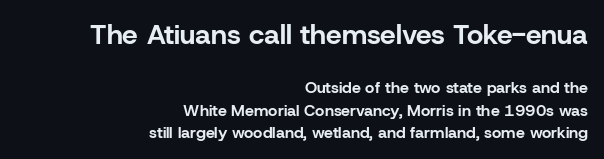
Q: Is the text bold? A: Yes.
Q: Is the text italic (slanted)? A: No, it is upright.
Q: Is the typeface a serif or a sans-serif typeface? A: Sans-serif.
Q: Is the text underlined? A: No.
Q: How is the paragraph aligned? A: Right-aligned.
Q: Is the spacing between letters normal or unusually wide? A: Normal.
Q: Is the spacing between lines tight, normal or loose? A: Normal.
Q: Which block of text is set in a larger size, the first (top) or the second (bottom)? A: The first (top) one.
Q: Width (condensed, normal, or wide)? A: Normal.
Q: Stroke contrast? A: Low.
Q: x-height? A: Medium.
Q: Monospaced? A: No.
